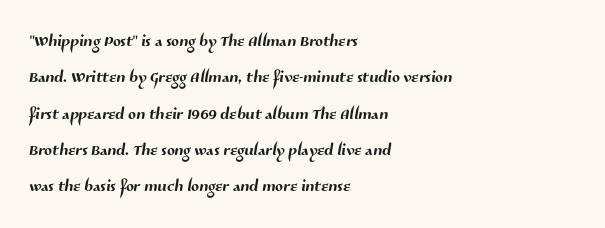
Type without underlining. The ragged edge is on the right, which tells us the setting is flush left. Regarding leading, the lines here are spaced in the standard way. Caption: standard tracking, unaltered.
